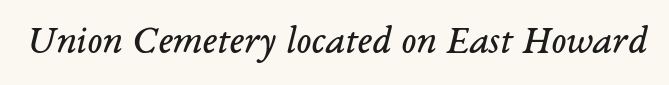
The axis of the letterforms is tilted away from vertical. Bold? No — there's no thickening of the strokes. Check under the words: just untouched page. Look at the tracking — it's just the regular setting, nothing added.
